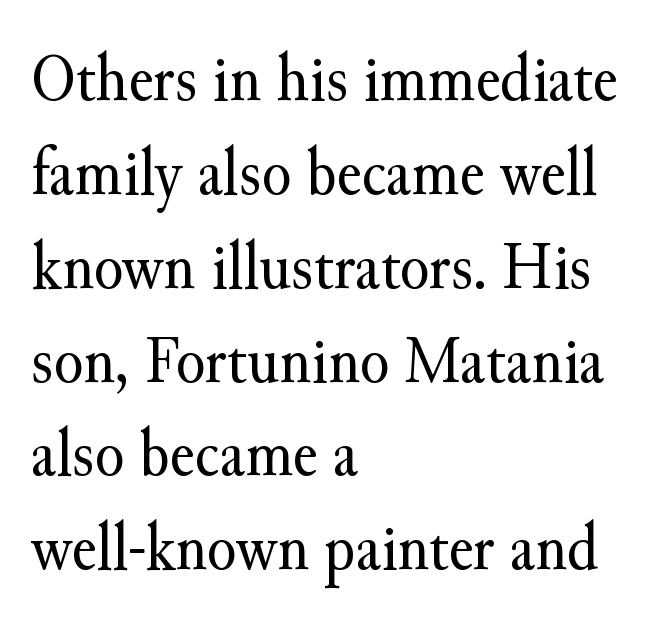
The image shows 68 px regular-weight serif type, upright; set left-aligned, normal line spacing (1.38x), normal letter spacing, not underlined; medium stroke contrast and a small x-height.
